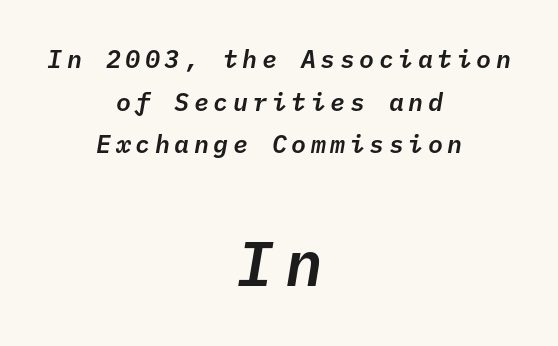
The image shows 63 px text type, italic (leaning right), monospaced; set centered, line spacing 1.71x, not underlined; the second (bottom) block is 2.52x larger; low stroke contrast and a medium x-height.
